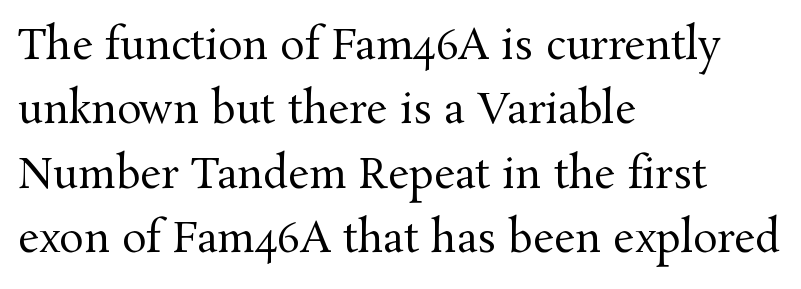
The image shows 41 px regular-weight serif type, upright; set left-aligned, normal line spacing (1.57x), normal letter spacing, not underlined; medium stroke contrast and a medium x-height.
